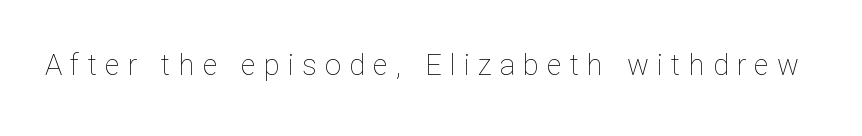
The weight would be labelled regular, book, light, or lighter still. Proportional: the letters do not fall into vertical columns. This rendering widens character spacing well past its baseline value. The typography opts for an upright posture over an oblique one.
